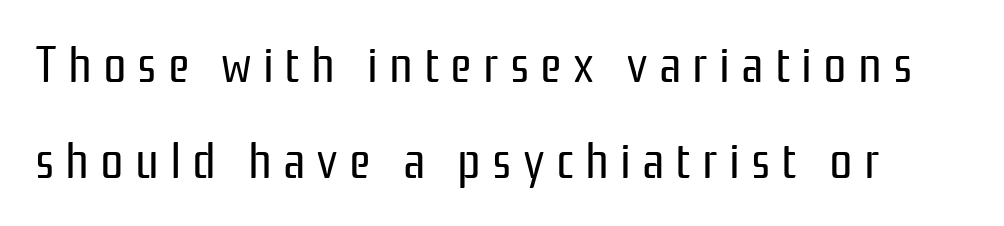
{"serif": "no", "italic": "no", "bold": "no", "weight": "regular", "width": "condensed", "stroke_contrast": "low", "x_height": "medium", "monospaced": "no", "underline": "no", "line_spacing_ratio": 1.84, "letter_spacing": "wide", "letter_spacing_em": 0.21, "glyph_px": 52}
